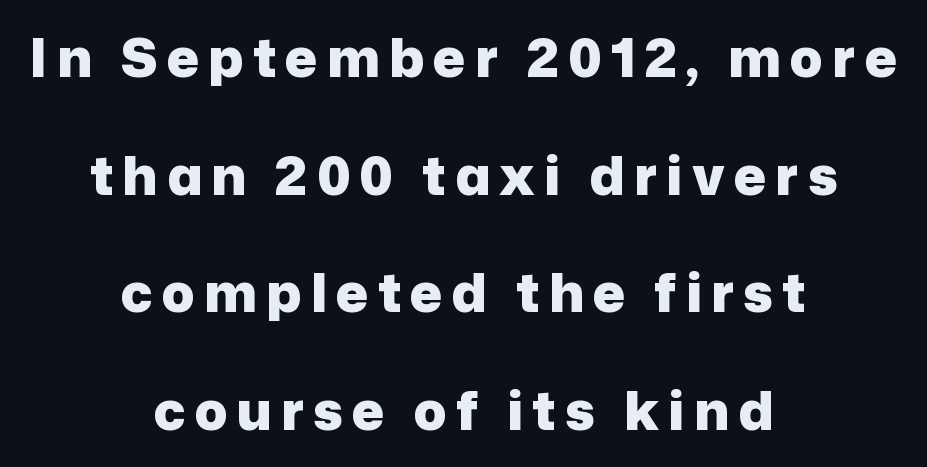
The lettering holds an erect, upright posture throughout. Check under the words: just untouched page. These lines are rendered in a variable-pitch font. This sample trades compactness for vertical openness between lines. Nothing sits at the stroke ends, so this counts as sans-serif.
